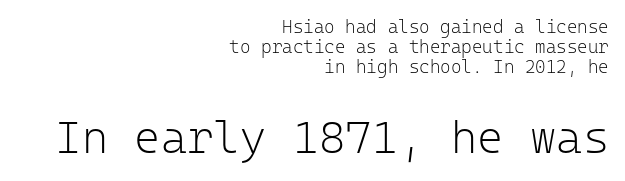
The image shows 45 px light sans-serif type, upright, monospaced; set right-aligned, tight line spacing (1.1x), normal letter spacing, not underlined; the second (bottom) block is 2.5x larger; low stroke contrast and a medium x-height.
